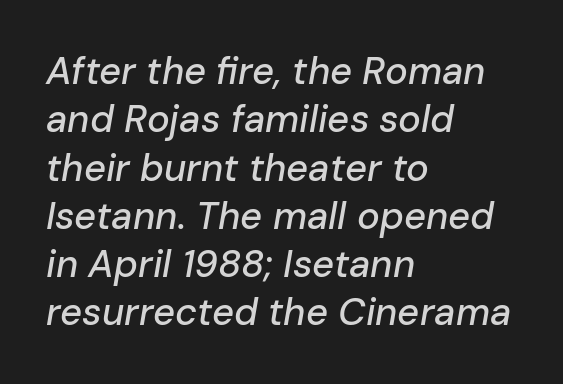
Q: Is the text italic (slanted)? A: Yes, it leans right by about 10 degrees.
Q: Is the text underlined? A: No.
Q: How is the paragraph aligned? A: Left-aligned.
Q: Is the spacing between letters normal or unusually wide? A: Normal.
Q: Is the spacing between lines tight, normal or loose? A: Normal.
Q: Width (condensed, normal, or wide)? A: Normal.
Q: Stroke contrast? A: Low.
Q: x-height? A: Medium.
Q: Monospaced? A: No.
